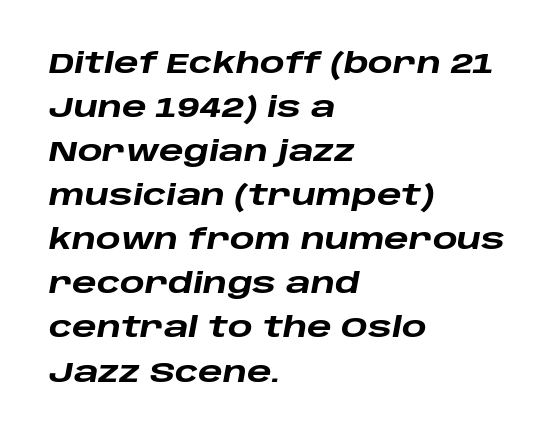
Teacher's note: observe the even left margin — that is flush-left alignment. The face used here is rendered with its standard letterfit. Letters rest on an invisible, unmarked baseline. A typesetter would call this proportional, since set widths differ per character. This block has exactly the height ordinary leading produces.
